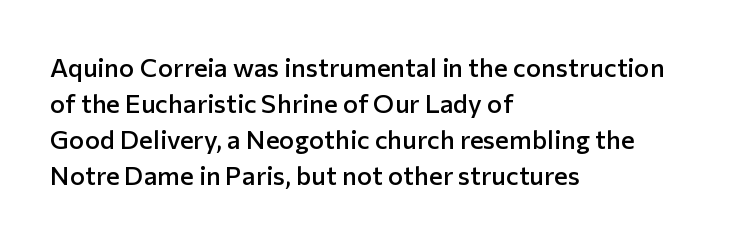
The image shows 26 px text type, upright; set left-aligned, normal line spacing (1.39x), normal letter spacing, not underlined.
